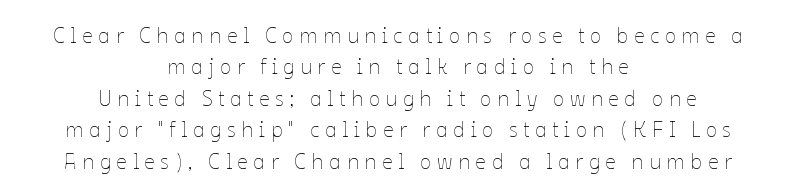
Q: Is the text bold? A: No.
Q: Is the text italic (slanted)? A: No, it is upright.
Q: Is the text underlined? A: No.
Q: How is the paragraph aligned? A: Centered.
Q: Is the spacing between letters normal or unusually wide? A: Unusually wide.
Q: Is the spacing between lines tight, normal or loose? A: Normal.
